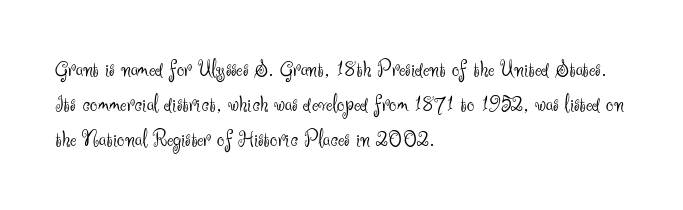
Summary of weight: not heavy and not bold. The passage shown stacks its lines at a standard gap. Upright lettering throughout. Tracking value appears to be zero — textbook default spacing.
